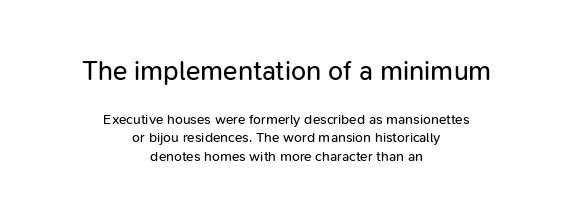
The image shows 27 px text type, upright; set centered, normal line spacing (1.29x), normal letter spacing, not underlined; the first (top) block is 1.93x larger.
